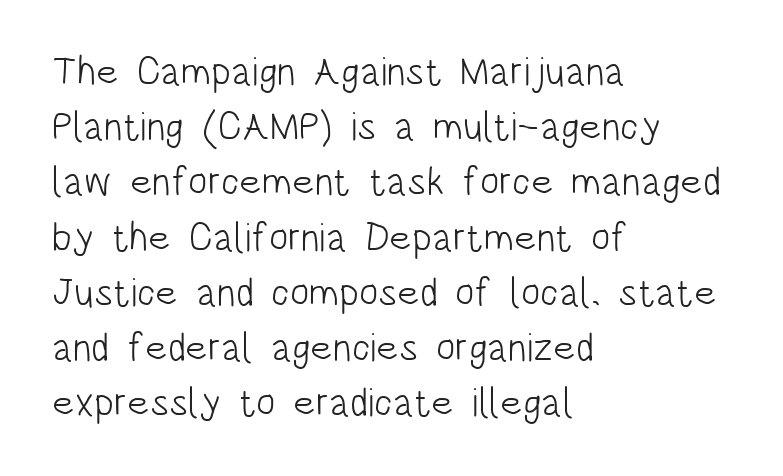
Q: Is the text bold? A: No.
Q: Is the text italic (slanted)? A: No, it is upright.
Q: Is the typeface a serif or a sans-serif typeface? A: Sans-serif.
Q: Is the text underlined? A: No.
Q: How is the paragraph aligned? A: Left-aligned.
Q: Is the spacing between letters normal or unusually wide? A: Normal.
Q: Is the spacing between lines tight, normal or loose? A: Normal.
Q: Width (condensed, normal, or wide)? A: Condensed.
Q: Stroke contrast? A: Low.
Q: x-height? A: Large.
Q: Monospaced? A: No.
